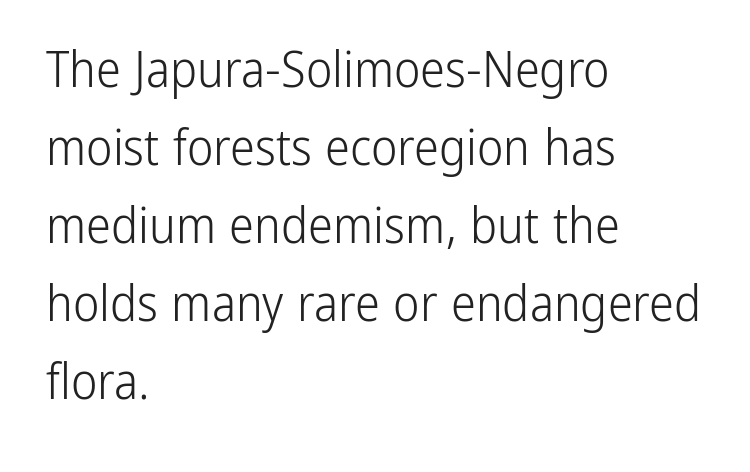
The image shows 50 px light, condensed sans-serif type, upright; set left-aligned, normal line spacing (1.56x), normal letter spacing, not underlined; low stroke contrast and a medium x-height.
